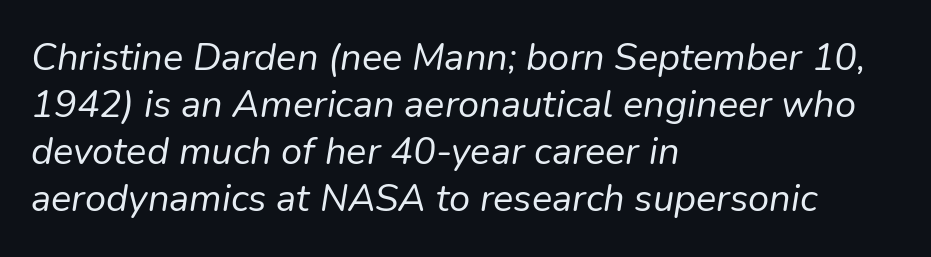
The image shows 38 px regular-weight type, italic (leaning right); set left-aligned, line spacing 1.24x, normal letter spacing, not underlined; low stroke contrast and a medium x-height.
